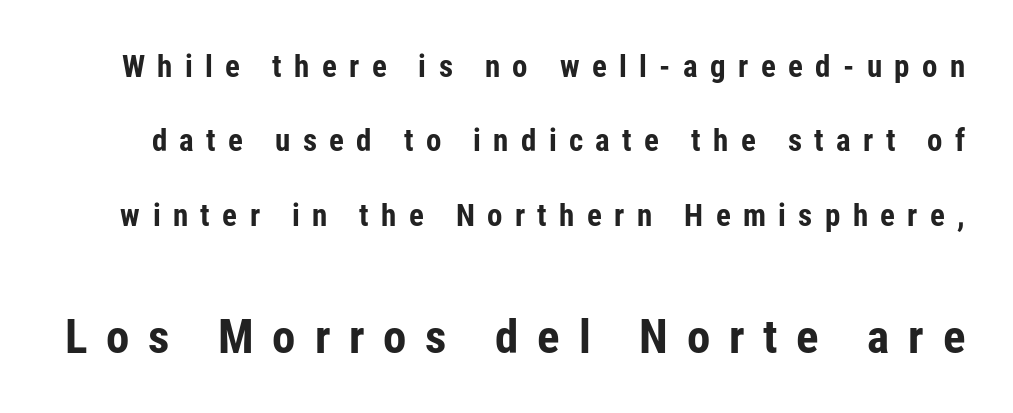
The image shows 47 px bold, condensed sans-serif type, upright; set loose line spacing (2.4x), unusually wide letter spacing (+0.4 em), not underlined; the second (bottom) block is 1.52x larger; low stroke contrast and a medium x-height.
